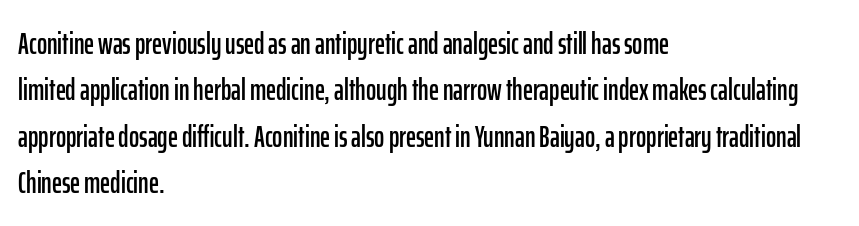
Q: Is the text italic (slanted)? A: No, it is upright.
Q: Is the typeface a serif or a sans-serif typeface? A: Sans-serif.
Q: Is the text underlined? A: No.
Q: How is the paragraph aligned? A: Left-aligned.
Q: Is the spacing between letters normal or unusually wide? A: Normal.
Q: Is the spacing between lines tight, normal or loose? A: Normal.
Q: Width (condensed, normal, or wide)? A: Condensed.
Q: Stroke contrast? A: Low.
Q: x-height? A: Medium.
Q: Monospaced? A: No.
